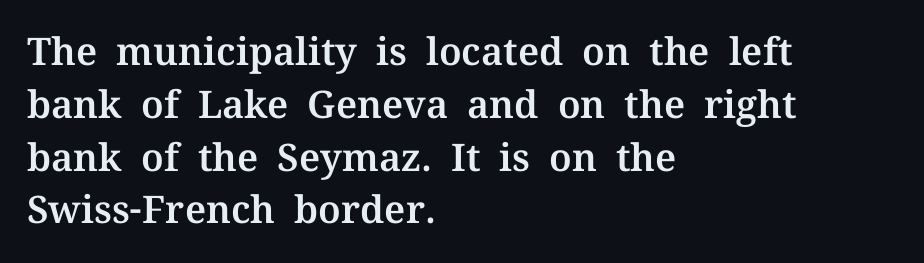
The image shows 38 px serif type, upright; set left-aligned, normal line spacing (1.39x), normal letter spacing, not underlined; medium stroke contrast and a medium x-height.
